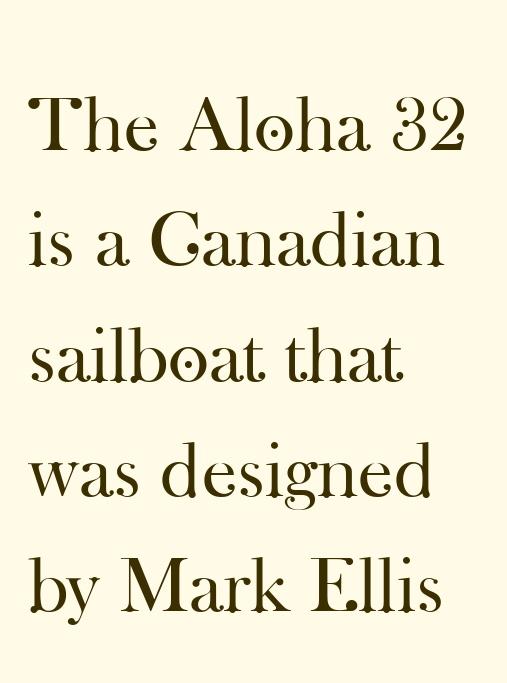
{"serif": "yes", "italic": "no", "bold": "no", "weight": "regular", "width": "normal", "stroke_contrast": "high", "x_height": "small", "monospaced": "no", "underline": "no", "align": "left", "line_spacing": "normal", "line_spacing_ratio": 1.46, "letter_spacing": "normal", "letter_spacing_em": 0.0, "glyph_px": 79}
